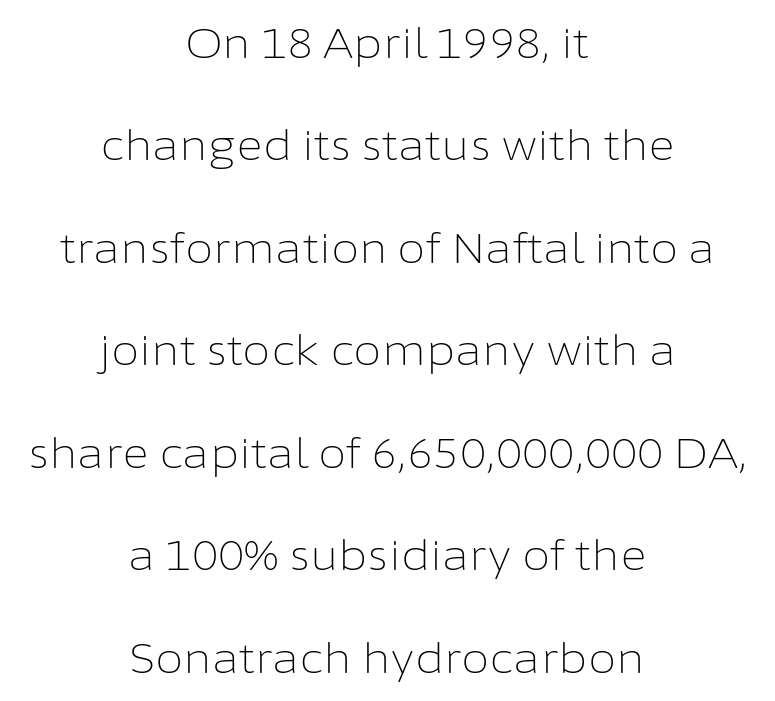
The image shows 41 px light sans-serif type, upright; set centered, loose line spacing (2.5x), normal letter spacing, not underlined; low stroke contrast and a medium x-height.
